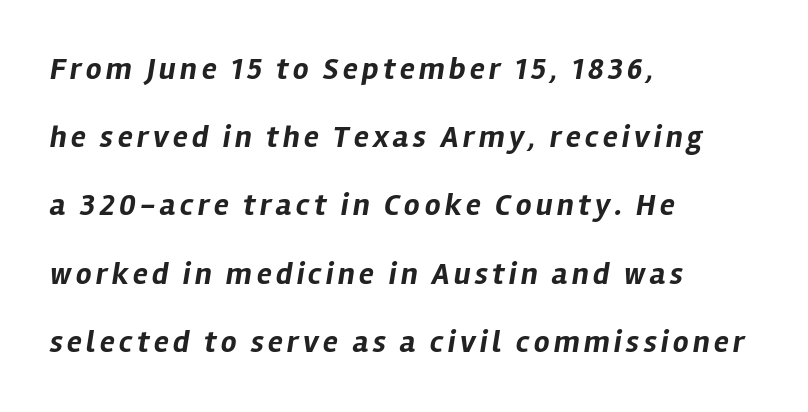
The passage shown leans; its letterforms are oblique. Students, this is bold: see how much ink each stroke carries. Any mark beneath the type? The region is blank. This sample is left-justified, so line endings fall wherever the words run out. You could not count columns in this text — the font is proportionally spaced.
